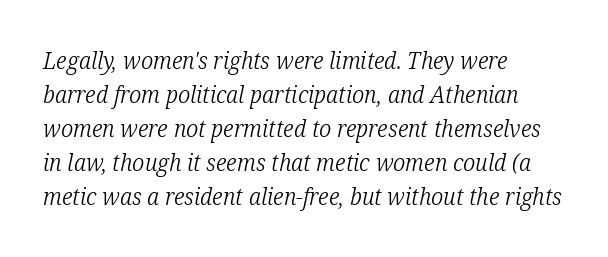
The image shows 24 px text type, italic (leaning right); set left-aligned, normal line spacing (1.42x), normal letter spacing, not underlined.
